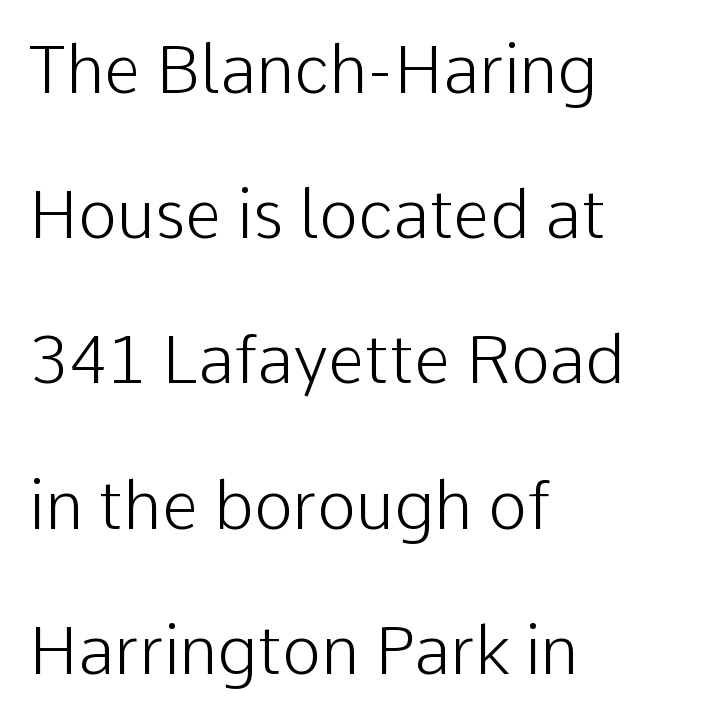
{"serif": "no", "italic": "no", "bold": "no", "weight": "light", "width": "normal", "stroke_contrast": "low", "x_height": "medium", "monospaced": "no", "underline": "no", "align": "left", "line_spacing": "loose", "line_spacing_ratio": 2.2, "letter_spacing": "normal", "letter_spacing_em": 0.0, "glyph_px": 66}
